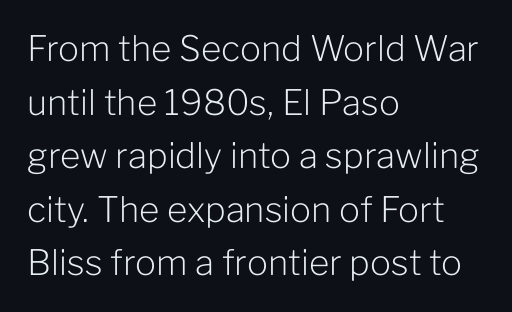
Note the varied advance widths — an 'i' is clearly narrower than an 'm'. This is sans-serif lettering, the kind often seen on screens and signage. A typesetter would call this zero additional tracking. Every row of glyphs begins at an identical x-position on the left. Anything drawn beneath the words? Only blank space. The font is comparable to plain body text, perhaps lighter.
